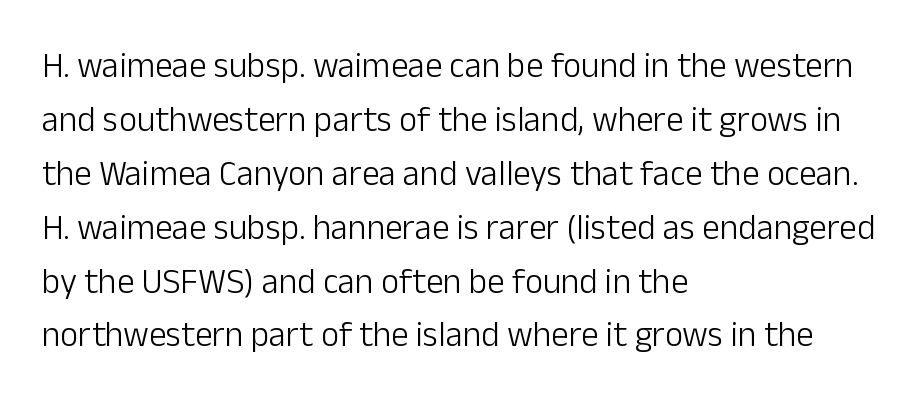
{"serif": "no", "italic": "no", "bold": "no", "weight": "light", "width": "normal", "stroke_contrast": "low", "x_height": "medium", "monospaced": "no", "underline": "no", "align": "left", "line_spacing": "normal", "line_spacing_ratio": 1.54, "letter_spacing": "normal", "letter_spacing_em": 0.0, "glyph_px": 35}
